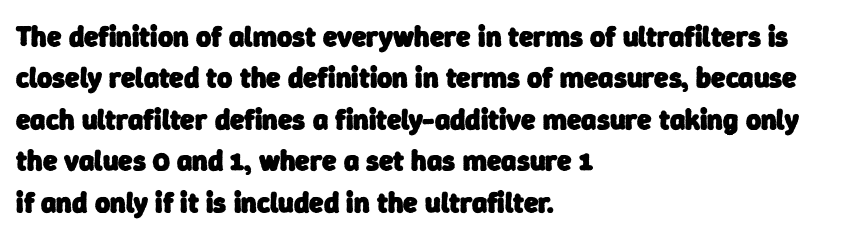
{"serif": "no", "bold": "yes", "weight": "heavy", "width": "normal", "stroke_contrast": "low", "x_height": "medium", "monospaced": "no", "underline": "no", "align": "left", "line_spacing": "normal", "line_spacing_ratio": 1.43, "letter_spacing": "normal", "letter_spacing_em": 0.0, "glyph_px": 29}
